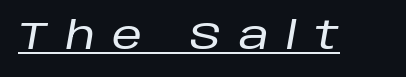
{"italic": "yes", "lean": "right", "slant_degrees": 10, "width": "normal", "stroke_contrast": "low", "x_height": "large", "monospaced": "no", "underline": "yes", "letter_spacing": "wide", "letter_spacing_em": 0.46, "glyph_px": 38}
